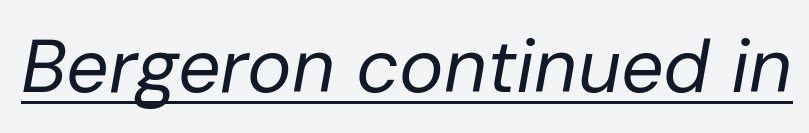
{"italic": "yes", "lean": "right", "slant_degrees": 10, "bold": "no", "weight": "regular", "width": "normal", "stroke_contrast": "low", "x_height": "medium", "monospaced": "no", "underline": "yes", "letter_spacing": "normal", "letter_spacing_em": 0.0, "glyph_px": 75}
